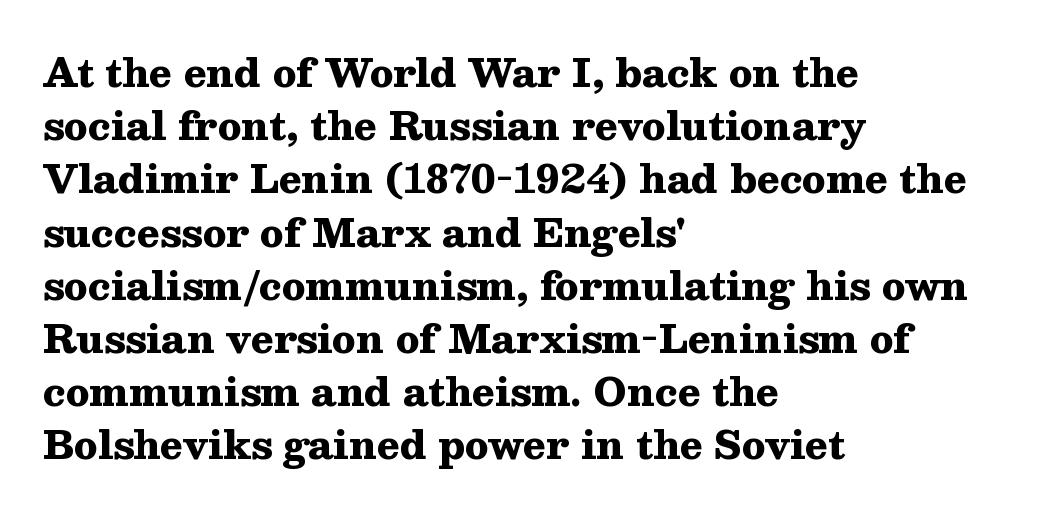
{"serif": "yes", "italic": "no", "bold": "yes", "weight": "heavy", "width": "wide", "stroke_contrast": "medium", "x_height": "medium", "monospaced": "no", "underline": "no", "align": "left", "line_spacing": "normal", "line_spacing_ratio": 1.4, "letter_spacing": "normal", "letter_spacing_em": 0.0, "glyph_px": 38}
